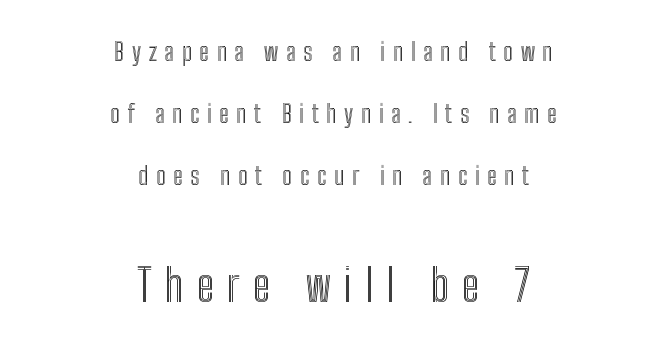
Q: Is the text italic (slanted)? A: No, it is upright.
Q: Is the text underlined? A: No.
Q: How is the paragraph aligned? A: Centered.
Q: Is the spacing between letters normal or unusually wide? A: Unusually wide.
Q: Is the spacing between lines tight, normal or loose? A: Loose.
Q: Which block of text is set in a larger size, the first (top) or the second (bottom)? A: The second (bottom) one.
Q: Width (condensed, normal, or wide)? A: Condensed.
Q: x-height? A: Medium.
Q: Monospaced? A: No.
